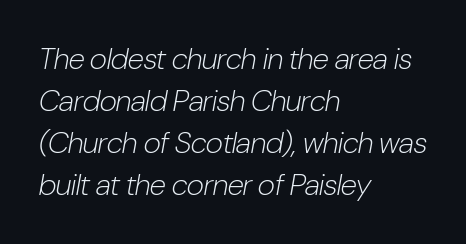
Q: Is the text bold? A: No.
Q: Is the text italic (slanted)? A: Yes, it leans right by about 10 degrees.
Q: Is the text underlined? A: No.
Q: How is the paragraph aligned? A: Left-aligned.
Q: Is the spacing between letters normal or unusually wide? A: Normal.
Q: Is the spacing between lines tight, normal or loose? A: Normal.
Q: Width (condensed, normal, or wide)? A: Condensed.
Q: Stroke contrast? A: Low.
Q: x-height? A: Medium.
Q: Monospaced? A: No.
